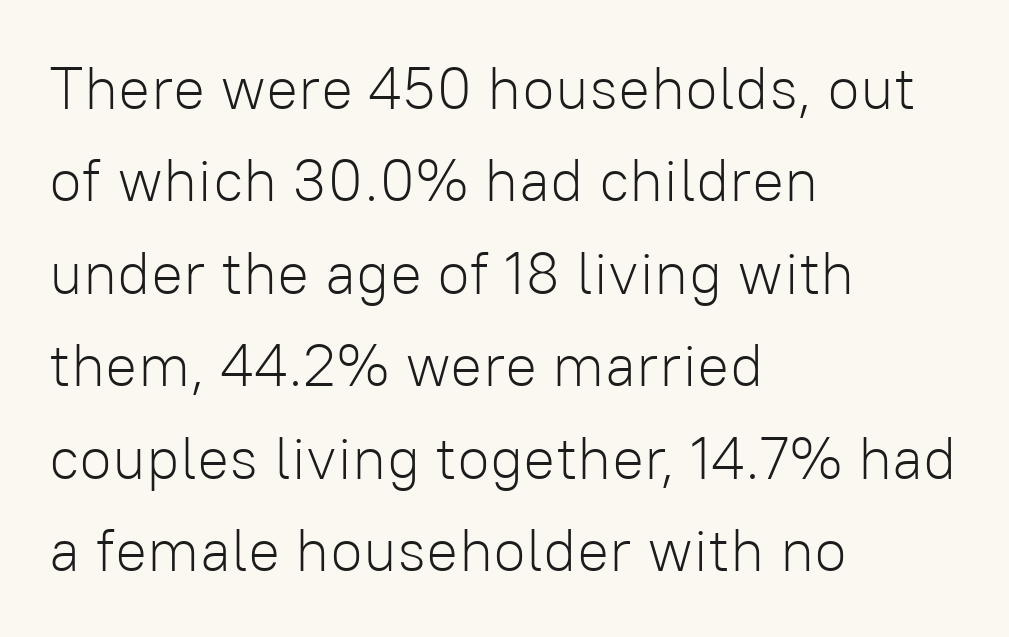
The image shows 60 px light sans-serif type, upright; set left-aligned, normal line spacing (1.54x), normal letter spacing, not underlined; low stroke contrast and a medium x-height.
